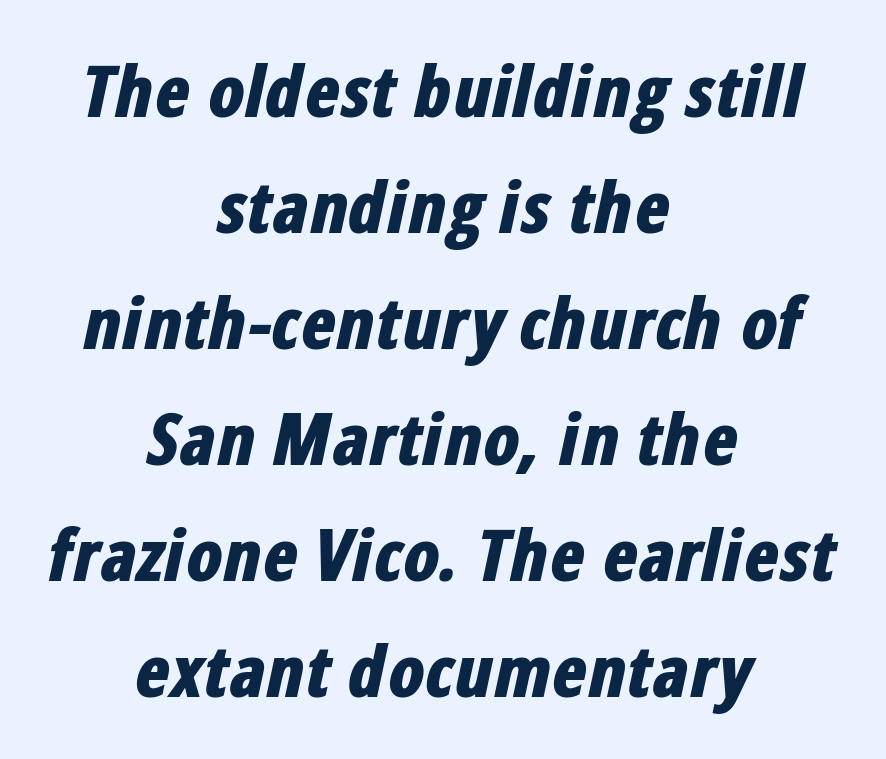
Q: Is the text bold? A: Yes.
Q: Is the text italic (slanted)? A: Yes, it leans right by about 12 degrees.
Q: Is the text underlined? A: No.
Q: How is the paragraph aligned? A: Centered.
Q: Is the spacing between letters normal or unusually wide? A: Normal.
Q: Is the spacing between lines tight, normal or loose? A: Normal.
Q: Width (condensed, normal, or wide)? A: Condensed.
Q: Stroke contrast? A: Low.
Q: x-height? A: Medium.
Q: Monospaced? A: No.
